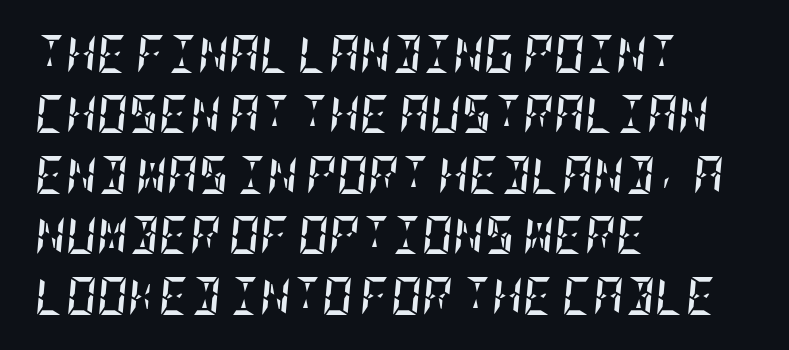
This rendering uses left alignment, leaving the right contour irregular. Honestly, the row spacing looks completely unremarkable. Summary of weight: heavy, a full bold. In terms of letterspacing, this is plain default setting. Posture: slanted.
